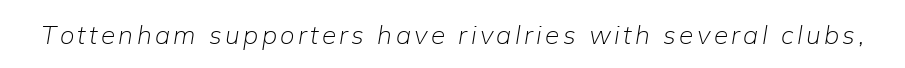
{"italic": "yes", "lean": "right", "slant_degrees": 9, "bold": "no", "underline": "no", "glyph_px": 26}
